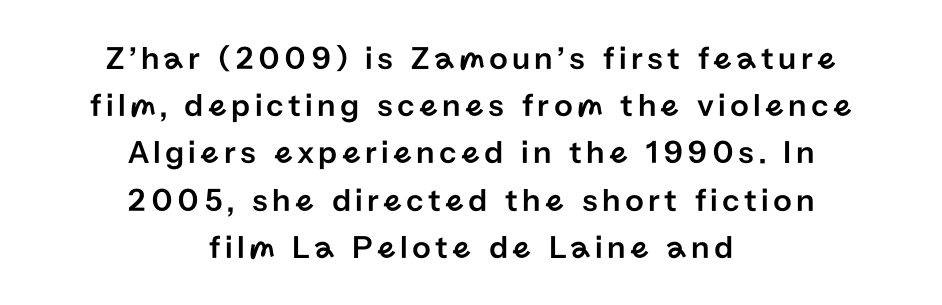
{"serif": "no", "italic": "no", "width": "normal", "stroke_contrast": "low", "x_height": "medium", "monospaced": "no", "underline": "no", "align": "center", "line_spacing": "normal", "line_spacing_ratio": 1.43, "glyph_px": 33}
